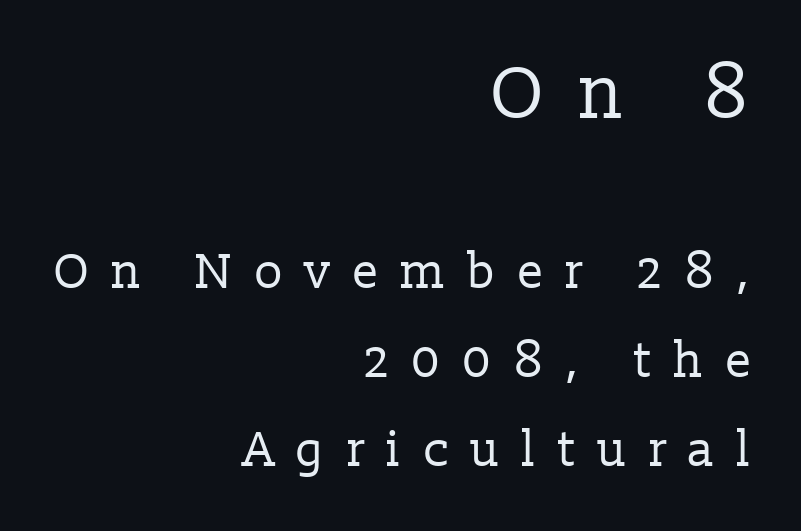
Q: Is the text bold? A: No.
Q: Is the text italic (slanted)? A: No, it is upright.
Q: Is the typeface a serif or a sans-serif typeface? A: Serif.
Q: Is the text underlined? A: No.
Q: How is the paragraph aligned? A: Right-aligned.
Q: Is the spacing between letters normal or unusually wide? A: Unusually wide.
Q: Which block of text is set in a larger size, the first (top) or the second (bottom)? A: The first (top) one.
Q: Width (condensed, normal, or wide)? A: Normal.
Q: Stroke contrast? A: Low.
Q: x-height? A: Medium.
Q: Monospaced? A: No.
